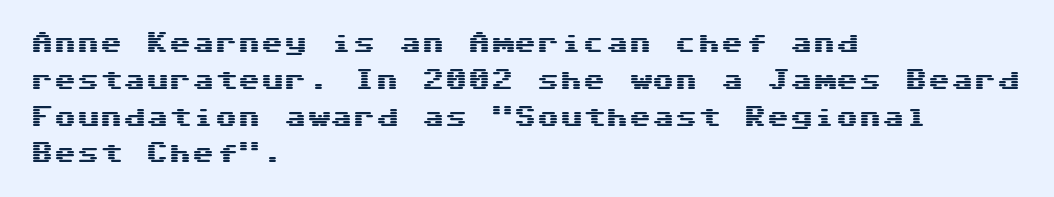
The image shows 23 px text type, upright; set left-aligned, normal line spacing (1.6x), normal letter spacing, not underlined.
